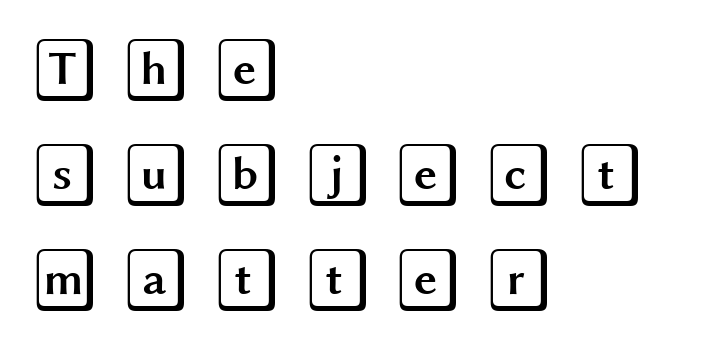
Layout note: lines flush left. The words here are not underlined. Tracking value appears strongly positive — letters spread wide. This is the regular roman posture of the typeface. How would I describe the line gaps? Plain and ordinary.
